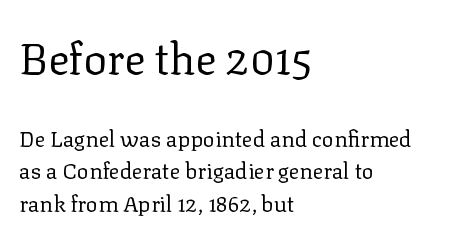
The image shows 44 px regular-weight serif type, upright; set left-aligned, normal line spacing (1.47x), normal letter spacing, not underlined; the first (top) block is 2.0x larger; low stroke contrast and a medium x-height.
